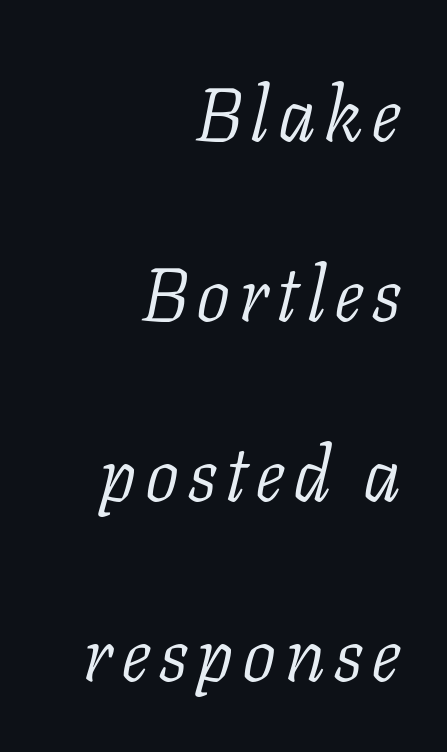
Q: Is the text bold? A: No.
Q: Is the text italic (slanted)? A: Yes, it leans right by about 11 degrees.
Q: Is the typeface a serif or a sans-serif typeface? A: Serif.
Q: Is the text underlined? A: No.
Q: How is the paragraph aligned? A: Right-aligned.
Q: Is the spacing between lines tight, normal or loose? A: Loose.
Q: Width (condensed, normal, or wide)? A: Normal.
Q: Stroke contrast? A: Low.
Q: x-height? A: Medium.
Q: Monospaced? A: No.
